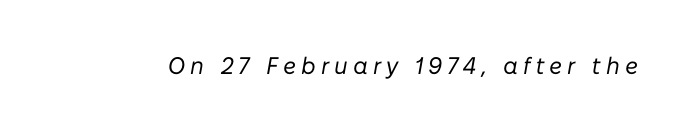
Q: Is the text bold? A: No.
Q: Is the text italic (slanted)? A: Yes, it leans right by about 10 degrees.
Q: Is the text underlined? A: No.
Q: Is the spacing between letters normal or unusually wide? A: Unusually wide.
